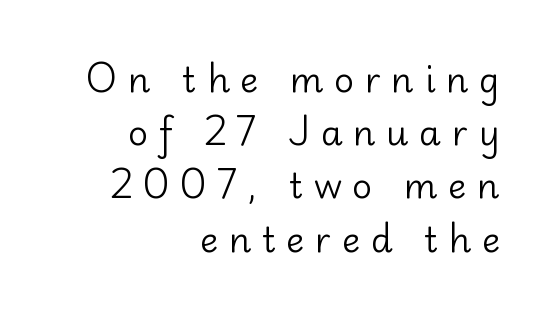
The image shows 35 px regular-weight sans-serif type, upright; set right-aligned, normal line spacing (1.52x), unusually wide letter spacing (+0.3 em), not underlined; low stroke contrast and a small x-height.
